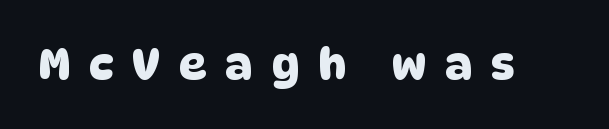
The passage shown is not underscored anywhere. The passage shown has open, widely tracked lettering throughout. The face used here is proportionally spaced, like ordinary book or web type. Type style note: lacks serifs.
